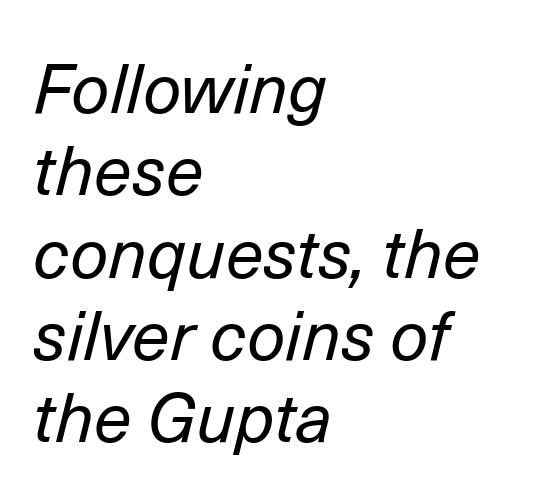
{"italic": "yes", "lean": "right", "slant_degrees": 14, "bold": "no", "weight": "regular", "width": "normal", "stroke_contrast": "low", "x_height": "medium", "monospaced": "no", "underline": "no", "align": "left", "line_spacing_ratio": 1.21, "letter_spacing": "normal", "letter_spacing_em": 0.0, "glyph_px": 68}
